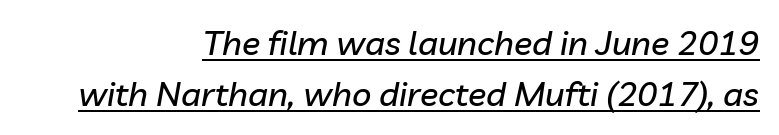
The image shows 34 px text type, italic (leaning right); set right-aligned, normal line spacing (1.5x), normal letter spacing, underlined; low stroke contrast and a medium x-height.
